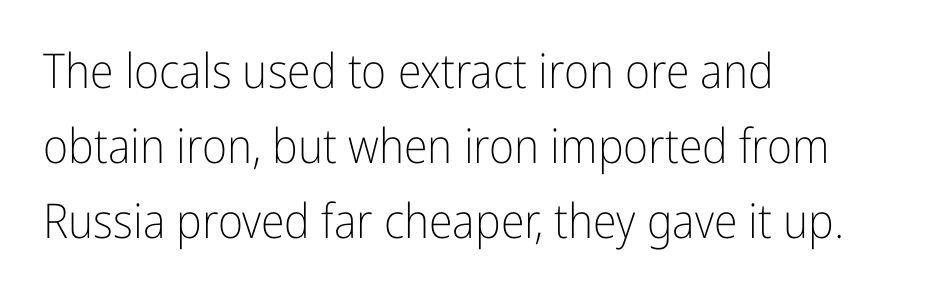
The image shows 48 px light, condensed sans-serif type, upright; set left-aligned, normal line spacing (1.56x), normal letter spacing, not underlined; low stroke contrast and a medium x-height.
